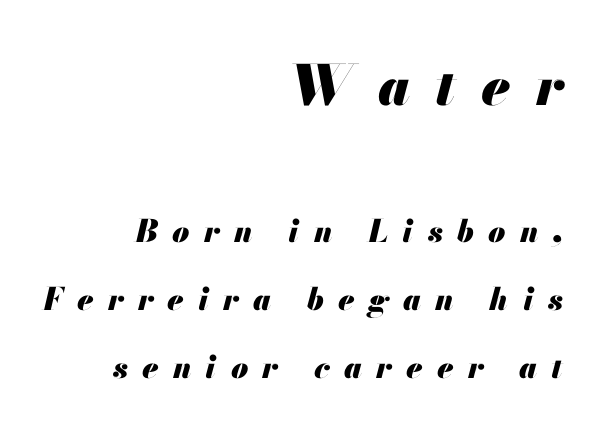
Q: Is the text bold? A: Yes.
Q: Is the text italic (slanted)? A: Yes, it leans right by about 13 degrees.
Q: Is the text underlined? A: No.
Q: How is the paragraph aligned? A: Right-aligned.
Q: Is the spacing between letters normal or unusually wide? A: Unusually wide.
Q: Is the spacing between lines tight, normal or loose? A: Loose.
Q: Which block of text is set in a larger size, the first (top) or the second (bottom)? A: The first (top) one.
Q: Width (condensed, normal, or wide)? A: Normal.
Q: Stroke contrast? A: Medium.
Q: x-height? A: Small.
Q: Monospaced? A: No.
